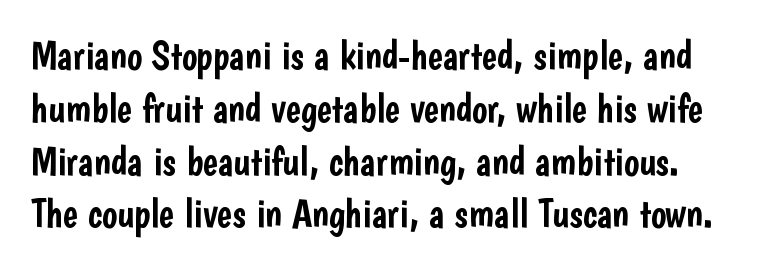
Q: Is the text italic (slanted)? A: No, it is upright.
Q: Is the typeface a serif or a sans-serif typeface? A: Sans-serif.
Q: Is the text underlined? A: No.
Q: Is the spacing between letters normal or unusually wide? A: Normal.
Q: Is the spacing between lines tight, normal or loose? A: Normal.
Q: Width (condensed, normal, or wide)? A: Condensed.
Q: Stroke contrast? A: Low.
Q: x-height? A: Medium.
Q: Monospaced? A: No.
